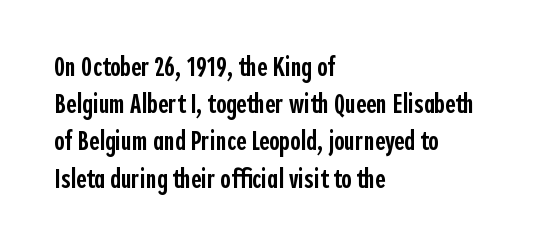
A normal amount of white space separates one row of letters from the next. A somewhat darkened texture: the type is semibold rather than bold. Line beginnings align vertically; line endings do not. Ordinary non-slanted type is in use.
